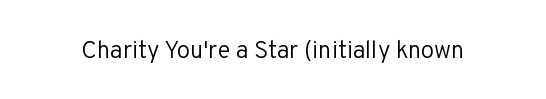
The image shows 24 px text type, upright; set normal letter spacing, not underlined.
